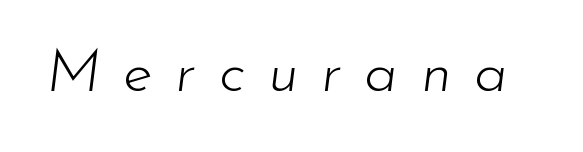
Q: Is the text bold? A: No.
Q: Is the text italic (slanted)? A: Yes, it leans right by about 7 degrees.
Q: Is the text underlined? A: No.
Q: Is the spacing between letters normal or unusually wide? A: Unusually wide.
Q: Width (condensed, normal, or wide)? A: Normal.
Q: Stroke contrast? A: Low.
Q: x-height? A: Small.
Q: Monospaced? A: No.
